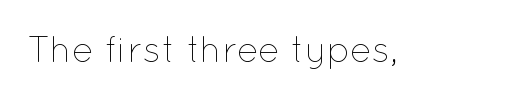
{"italic": "no", "bold": "no", "weight": "thin", "width": "normal", "stroke_contrast": "low", "x_height": "medium", "monospaced": "no", "underline": "no", "letter_spacing": "normal", "letter_spacing_em": 0.0, "glyph_px": 36}
